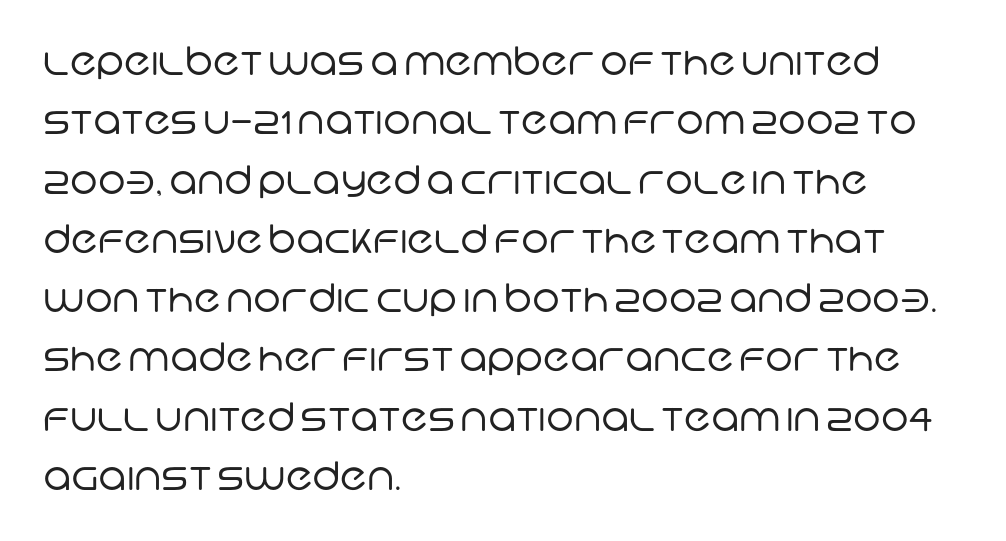
Q: Is the text bold? A: No.
Q: Is the typeface a serif or a sans-serif typeface? A: Sans-serif.
Q: Is the text underlined? A: No.
Q: How is the paragraph aligned? A: Left-aligned.
Q: Is the spacing between letters normal or unusually wide? A: Normal.
Q: Is the spacing between lines tight, normal or loose? A: Normal.
Q: Width (condensed, normal, or wide)? A: Normal.
Q: Stroke contrast? A: Low.
Q: x-height? A: Large.
Q: Monospaced? A: No.
